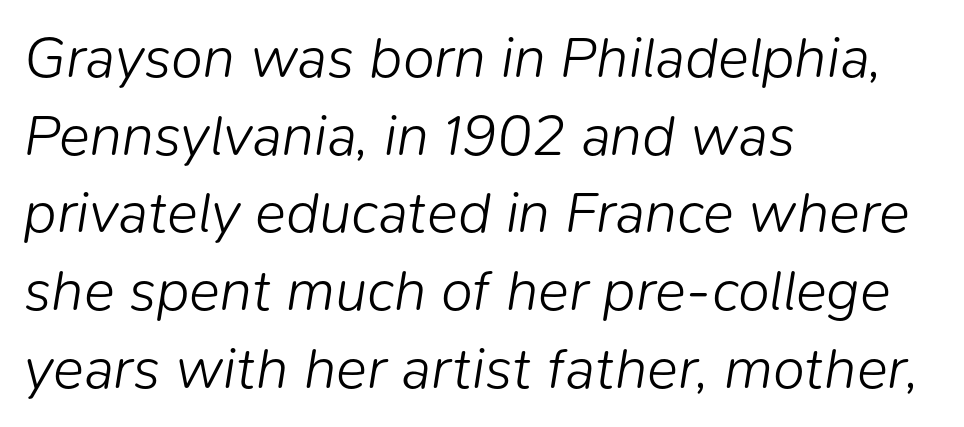
The image shows 58 px light type, italic (leaning right); set left-aligned, normal line spacing (1.34x), normal letter spacing, not underlined; low stroke contrast and a medium x-height.
